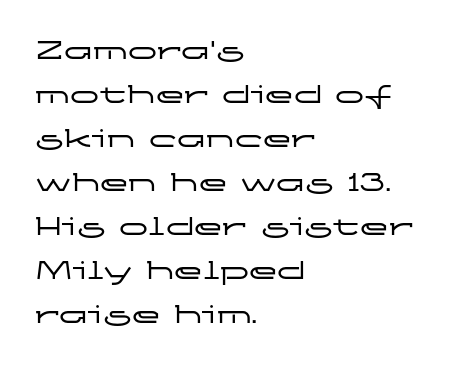
{"serif": "no", "italic": "no", "width": "wide", "stroke_contrast": "low", "x_height": "medium", "monospaced": "no", "underline": "no", "align": "left", "line_spacing": "normal", "line_spacing_ratio": 1.52, "letter_spacing": "normal", "letter_spacing_em": 0.0, "glyph_px": 29}
